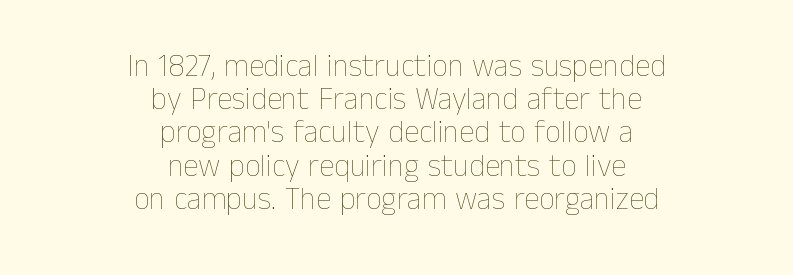
Regarding leading, the lines here are crowded together. Glyph-to-glyph distance matches everyday printed text. These glyphs show unthickened strokes, regular width or finer. Short and long lines alike share a common midpoint. Think of a printed novel: that variable character pitch is what you see here. Notice how the stems are strictly vertical — no italics here.
